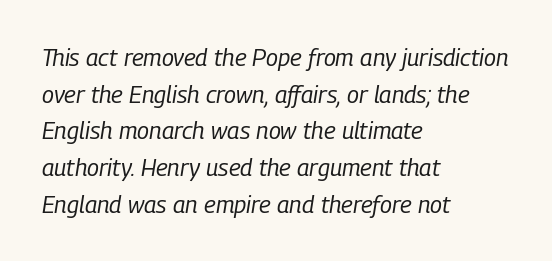
Q: Is the text bold? A: No.
Q: Is the text italic (slanted)? A: Yes, it leans right by about 9 degrees.
Q: Is the text underlined? A: No.
Q: How is the paragraph aligned? A: Left-aligned.
Q: Is the spacing between letters normal or unusually wide? A: Normal.
Q: Is the spacing between lines tight, normal or loose? A: Normal.
